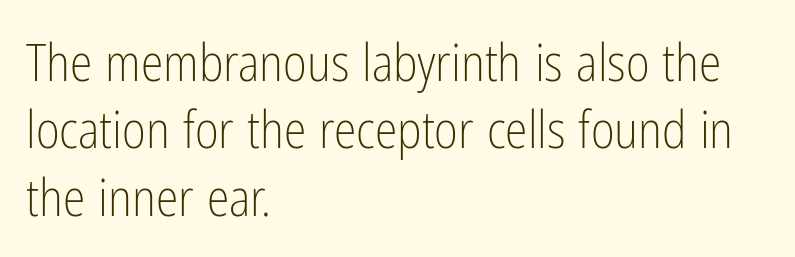
{"serif": "no", "italic": "no", "bold": "no", "weight": "light", "width": "condensed", "stroke_contrast": "low", "x_height": "medium", "monospaced": "no", "underline": "no", "align": "left", "line_spacing": "normal", "line_spacing_ratio": 1.32, "letter_spacing": "normal", "letter_spacing_em": 0.0, "glyph_px": 51}
